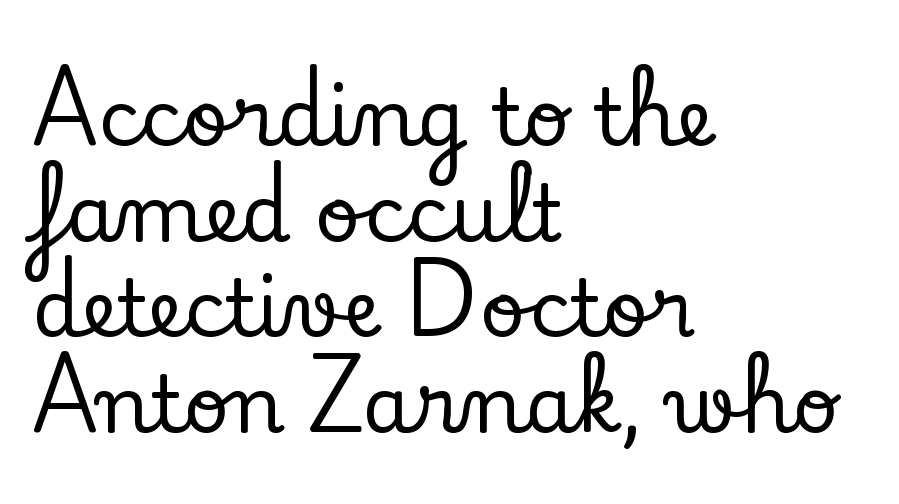
{"italic": "no", "width": "normal", "stroke_contrast": "low", "x_height": "small", "monospaced": "no", "underline": "no", "align": "left", "line_spacing_ratio": 1.21, "letter_spacing": "normal", "letter_spacing_em": 0.0, "glyph_px": 79}
